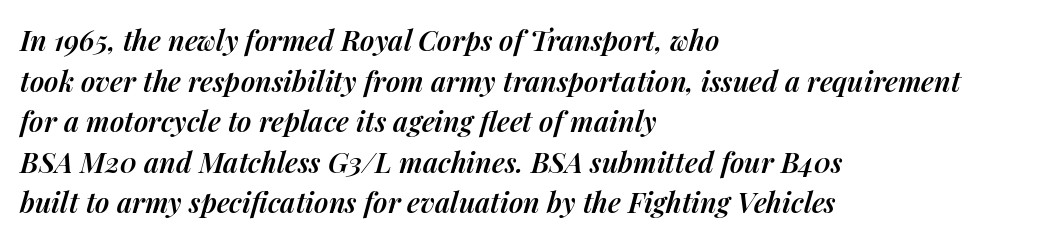
The image shows 28 px semibold type, italic (leaning right); set left-aligned, normal line spacing (1.45x), normal letter spacing, not underlined; medium stroke contrast and a medium x-height.
